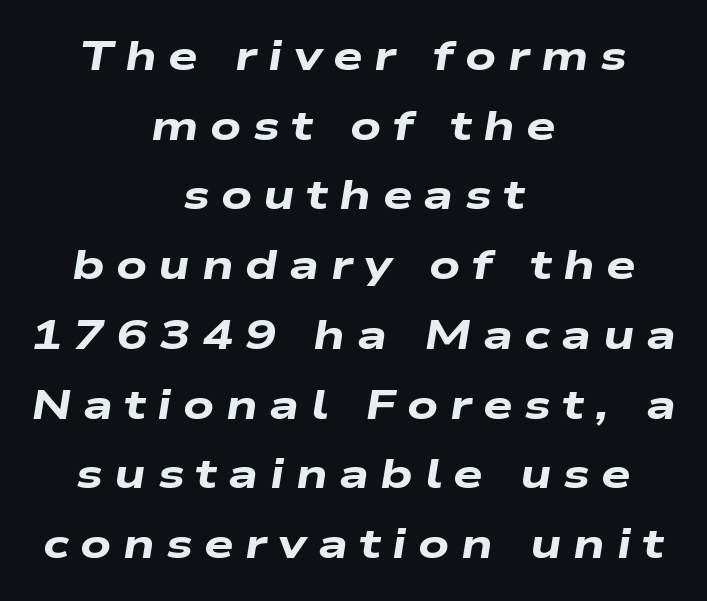
Q: Is the text bold? A: Yes.
Q: Is the text italic (slanted)? A: Yes, it leans right by about 9 degrees.
Q: Is the text underlined? A: No.
Q: How is the paragraph aligned? A: Centered.
Q: Is the spacing between letters normal or unusually wide? A: Unusually wide.
Q: Is the spacing between lines tight, normal or loose? A: Normal.
Q: Width (condensed, normal, or wide)? A: Wide.
Q: Stroke contrast? A: Low.
Q: x-height? A: Medium.
Q: Monospaced? A: No.
